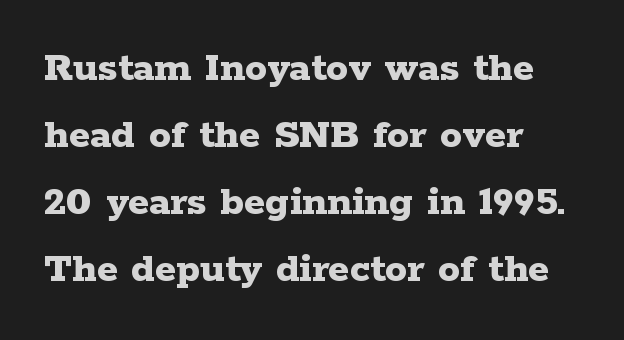
The image shows 44 px bold, wide serif type, upright; set left-aligned, normal line spacing (1.52x), normal letter spacing, not underlined; low stroke contrast and a medium x-height.
